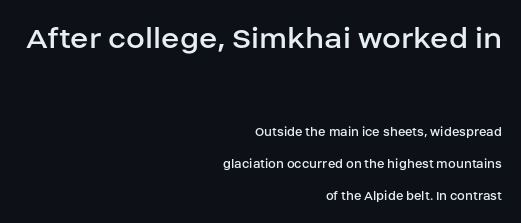
The image shows 34 px regular-weight sans-serif type, upright; set right-aligned, loose line spacing (2.28x), normal letter spacing, not underlined; the first (top) block is 2.43x larger; low stroke contrast and a large x-height.
